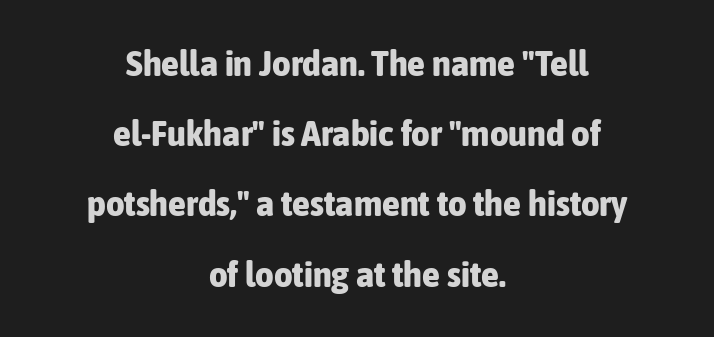
{"serif": "no", "italic": "no", "bold": "yes", "weight": "bold", "width": "condensed", "stroke_contrast": "low", "x_height": "medium", "monospaced": "no", "underline": "no", "align": "center", "line_spacing": "loose", "line_spacing_ratio": 1.95, "letter_spacing": "normal", "letter_spacing_em": 0.0, "glyph_px": 36}
